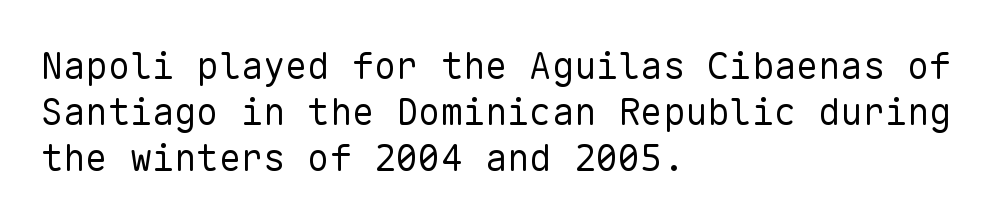
Honestly, the letter spacing is just normal — you wouldn't notice it. Which margin do the lines hug? The left one — the right edge is uneven. Bold? No — there's no thickening of the strokes. Spacing verdict: monospaced, one width for all characters. The text was rendered using a sans face with plain stroke endings.
